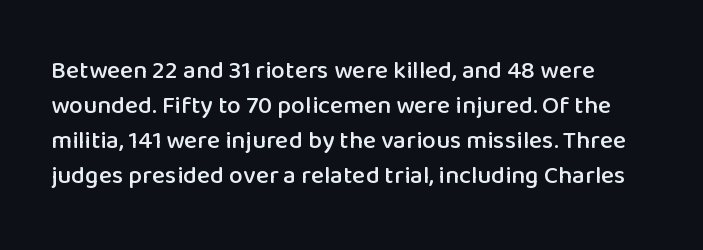
{"italic": "no", "underline": "no", "line_spacing": "normal", "line_spacing_ratio": 1.4, "letter_spacing": "normal", "letter_spacing_em": 0.0, "glyph_px": 25}
